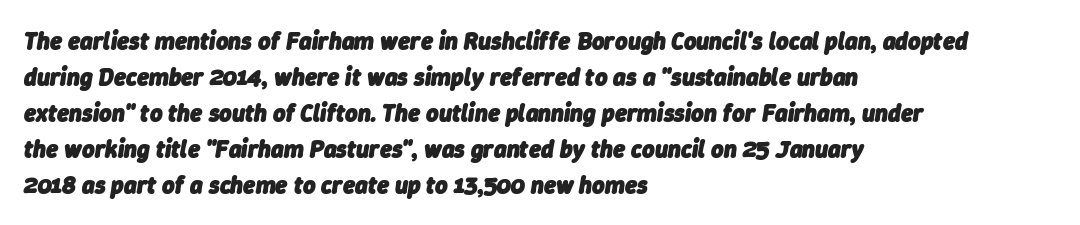
The image shows 24 px bold type, italic (leaning right); set left-aligned, normal line spacing (1.5x), normal letter spacing, not underlined.
